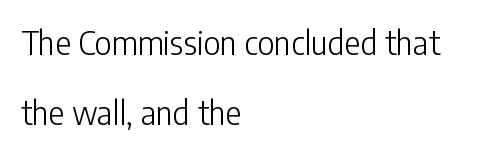
The image shows 33 px light, condensed sans-serif type, upright; set left-aligned, loose line spacing (2.12x), normal letter spacing, not underlined; low stroke contrast and a medium x-height.
